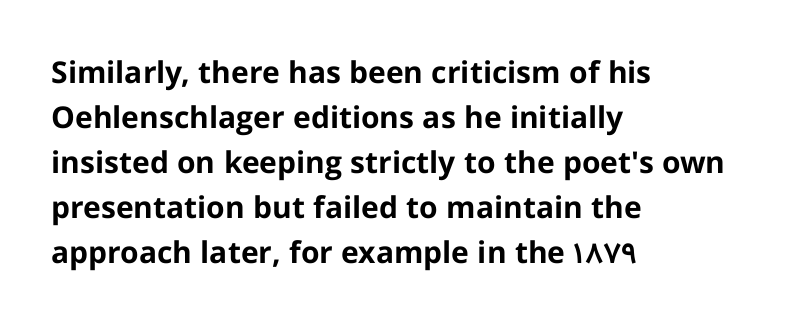
Q: Is the text bold? A: Yes.
Q: Is the text italic (slanted)? A: No, it is upright.
Q: Is the typeface a serif or a sans-serif typeface? A: Sans-serif.
Q: Is the text underlined? A: No.
Q: How is the paragraph aligned? A: Left-aligned.
Q: Is the spacing between letters normal or unusually wide? A: Normal.
Q: Is the spacing between lines tight, normal or loose? A: Normal.
Q: Width (condensed, normal, or wide)? A: Normal.
Q: Stroke contrast? A: Low.
Q: x-height? A: Medium.
Q: Monospaced? A: No.
